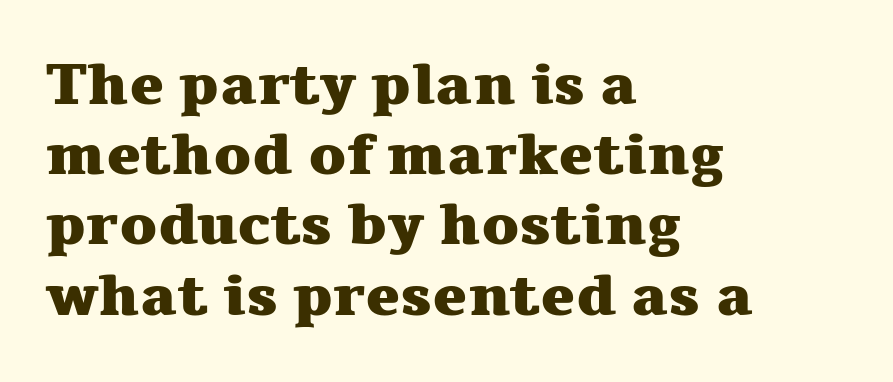
{"serif": "yes", "italic": "no", "bold": "yes", "weight": "heavy", "width": "wide", "stroke_contrast": "medium", "x_height": "medium", "monospaced": "no", "underline": "no", "align": "left", "line_spacing_ratio": 1.21, "letter_spacing": "normal", "letter_spacing_em": 0.0, "glyph_px": 58}
